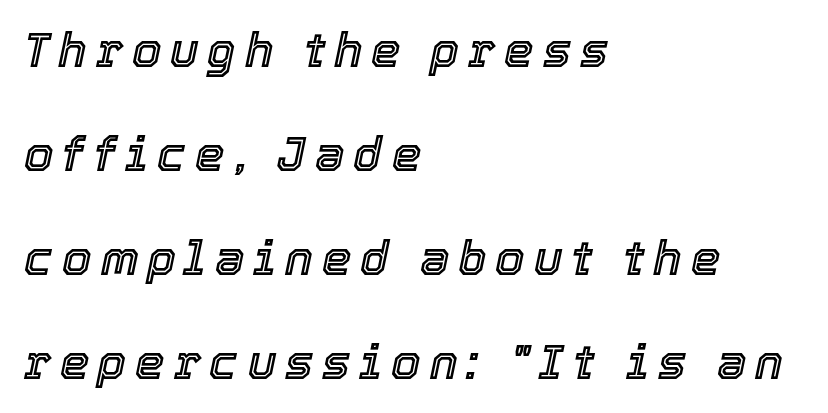
Notice how the passage keeps a crisp vertical edge on the left only. Leading: increased. A bare baseline throughout the passage. The typography opts for an oblique posture over an upright one. The rendering uses natural spacing where letterforms have individual widths.
